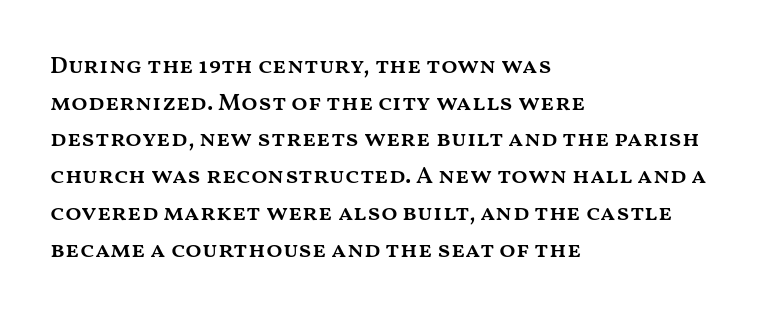
If you drew a line through each stem, it would be perfectly vertical. Each line starts at the same left margin while the right side varies. The string is rendered with underlining switched off. In terms of weight, the rendering is demibold, just under bold.
